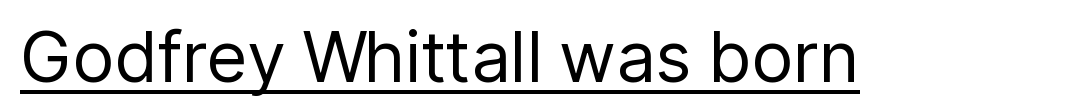
Font category for this specimen: sans-serif. Character widths vary here, with narrow letters taking less room than wide ones. A baseline rule has been typeset under these characters. Between one letter and the next there's only the usual sliver of space.
